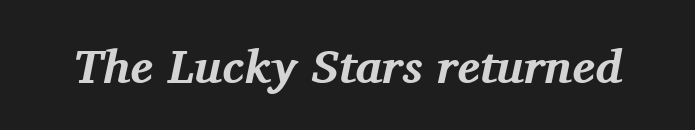
The text was rendered using a seriffed face with decorative stroke endings. As a designer I'd log this as weight 700, bold. Varying glyph widths throughout — classic text-font behaviour. Designer's note — italics engaged. Standard letterfit; no display-style spreading of the glyphs. Anything drawn beneath the words? Only blank space.
